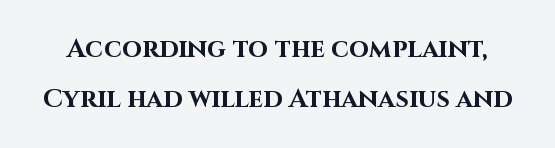
Q: Is the text bold? A: Yes.
Q: Is the text italic (slanted)? A: No, it is upright.
Q: Is the text underlined? A: No.
Q: Is the spacing between letters normal or unusually wide? A: Normal.
Q: Is the spacing between lines tight, normal or loose? A: Loose.
